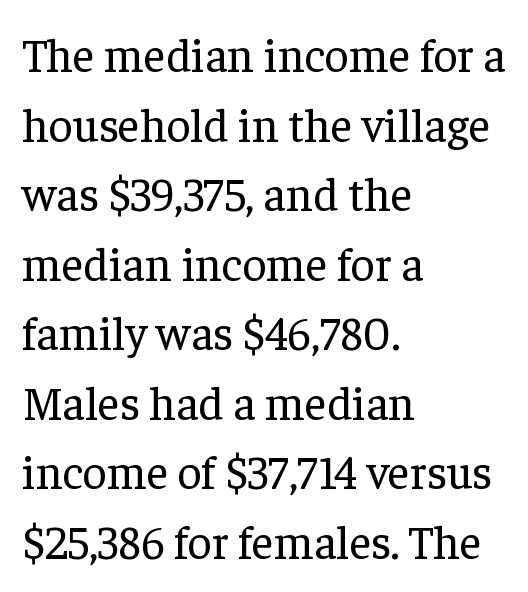
Q: Is the text bold? A: No.
Q: Is the text italic (slanted)? A: No, it is upright.
Q: Is the typeface a serif or a sans-serif typeface? A: Serif.
Q: Is the text underlined? A: No.
Q: How is the paragraph aligned? A: Left-aligned.
Q: Is the spacing between letters normal or unusually wide? A: Normal.
Q: Is the spacing between lines tight, normal or loose? A: Normal.
Q: Width (condensed, normal, or wide)? A: Normal.
Q: Stroke contrast? A: Low.
Q: x-height? A: Medium.
Q: Monospaced? A: No.
